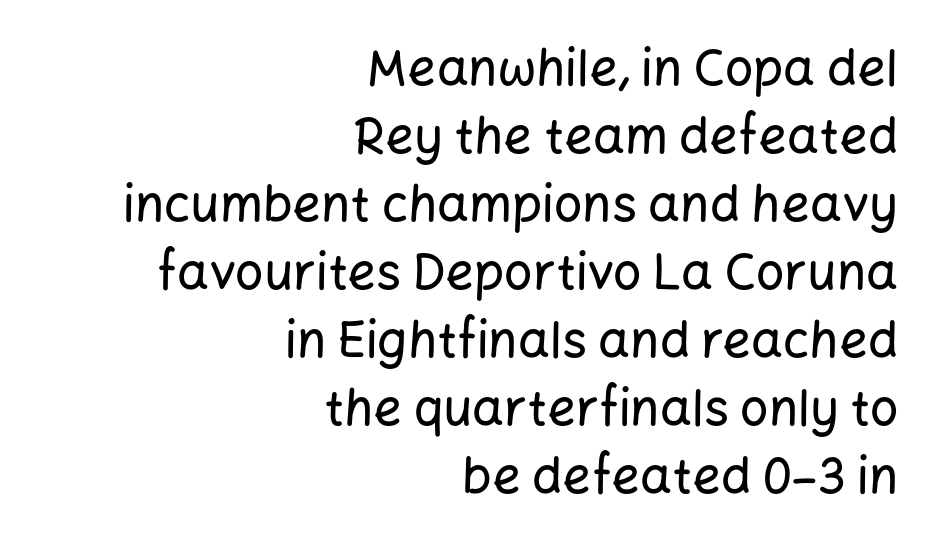
The image shows 50 px sans-serif type, upright; set right-aligned, normal line spacing (1.36x), normal letter spacing, not underlined; low stroke contrast and a medium x-height.
